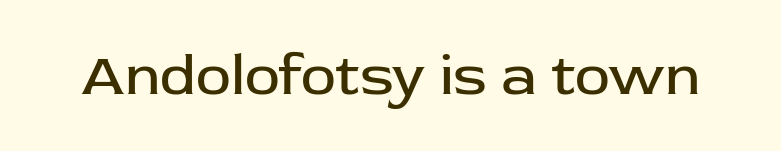
These lines are composed in type without serifs. The zone under the glyphs is completely vacant. Glyph-to-glyph distance matches everyday printed text. You could not count columns in this text — the font is proportionally spaced. In terms of posture, this sample is upright.
